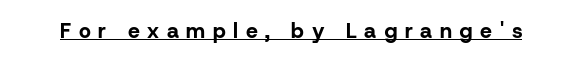
A typesetter would mark this as roman, not italic. Is the type bold? Yes — the strokes are clearly thick and heavy. Characters follow at a spacing far wider than the type designer built in. This rendering features underlined lettering.
